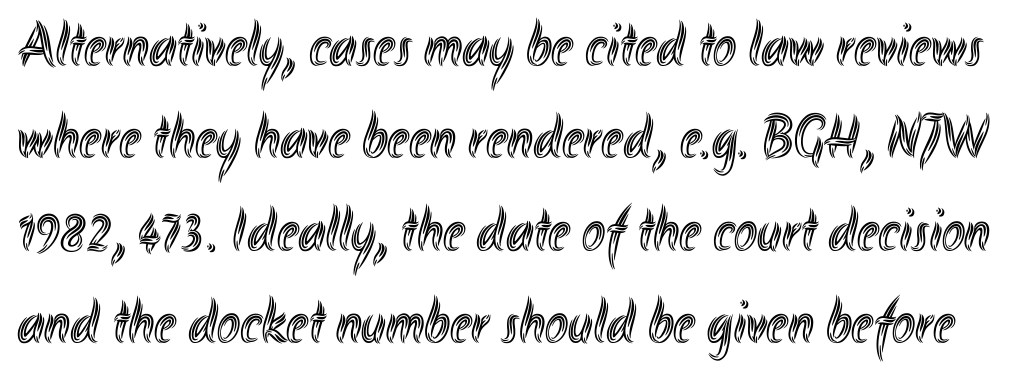
The rendering uses natural spacing where letterforms have individual widths. Here the glyphs are tracked normally, forming tight word shapes. The space beneath each line is pristine and unruled. The block of text has a typical density, with ordinary space between rows.
